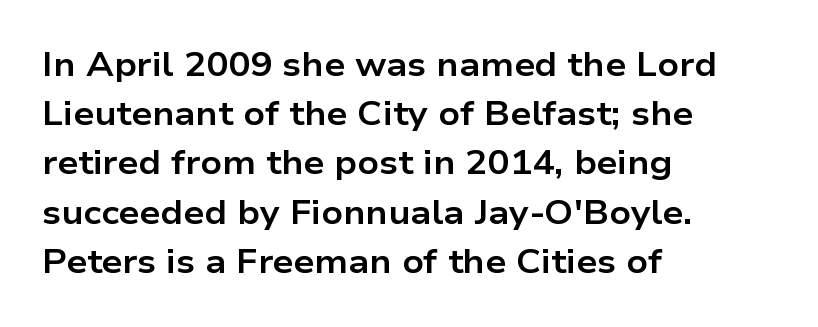
The image shows 33 px bold, wide sans-serif type, upright; set left-aligned, normal line spacing (1.49x), normal letter spacing, not underlined; low stroke contrast and a medium x-height.
